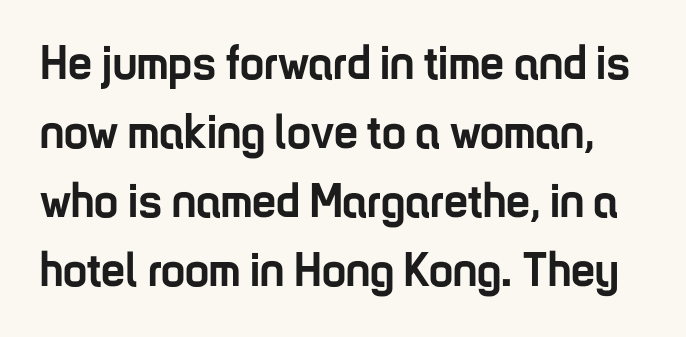
Q: Is the text bold? A: Yes.
Q: Is the text italic (slanted)? A: No, it is upright.
Q: Is the typeface a serif or a sans-serif typeface? A: Sans-serif.
Q: Is the text underlined? A: No.
Q: Is the spacing between letters normal or unusually wide? A: Normal.
Q: Is the spacing between lines tight, normal or loose? A: Normal.
Q: Width (condensed, normal, or wide)? A: Condensed.
Q: Stroke contrast? A: Low.
Q: x-height? A: Medium.
Q: Monospaced? A: No.
